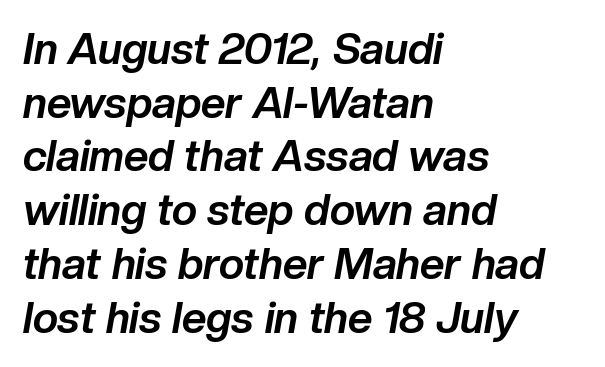
The paragraph shown leans on its left margin. Character widths vary here, with narrow letters taking less room than wide ones. The letters sit at their default tracking, neither squeezed nor spread. The axis of the letterforms is tilted away from vertical.
